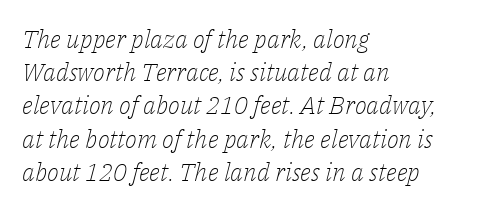
{"italic": "yes", "lean": "right", "slant_degrees": 14, "bold": "no", "underline": "no", "align": "left", "line_spacing": "normal", "line_spacing_ratio": 1.33, "letter_spacing": "normal", "letter_spacing_em": 0.0, "glyph_px": 25}
